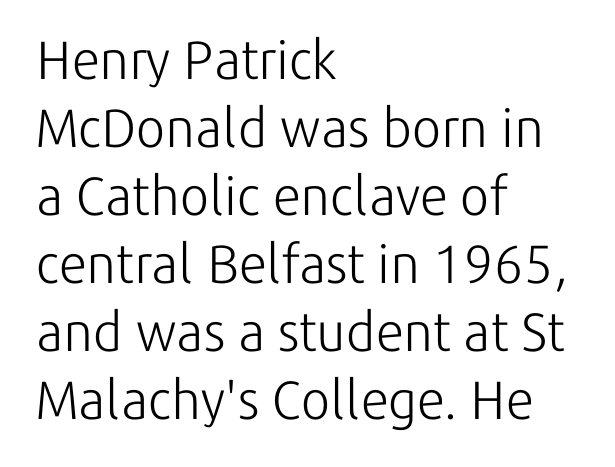
{"serif": "no", "italic": "no", "bold": "no", "weight": "light", "width": "normal", "stroke_contrast": "low", "x_height": "medium", "monospaced": "no", "underline": "no", "align": "left", "line_spacing": "normal", "line_spacing_ratio": 1.26, "letter_spacing": "normal", "letter_spacing_em": 0.0, "glyph_px": 54}
